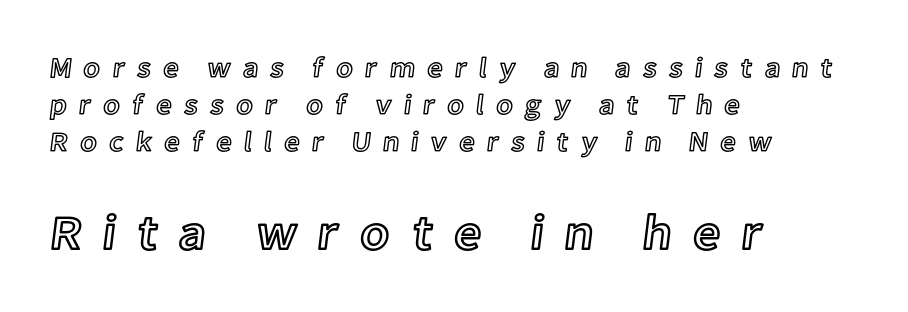
{"width": "normal", "x_height": "medium", "monospaced": "no", "underline": "no", "align": "left", "line_spacing": "normal", "line_spacing_ratio": 1.33, "letter_spacing": "wide", "letter_spacing_em": 0.41, "larger_block": "second", "size_ratio": 1.75, "glyph_px": 49}
